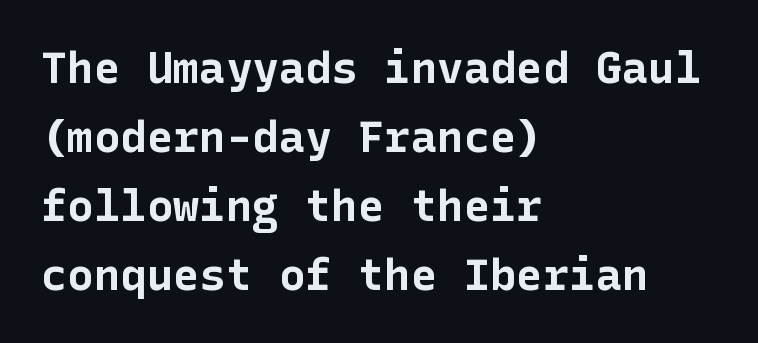
The image shows 44 px bold sans-serif type, upright; set left-aligned, normal line spacing (1.57x), normal letter spacing, not underlined; low stroke contrast and a medium x-height.
